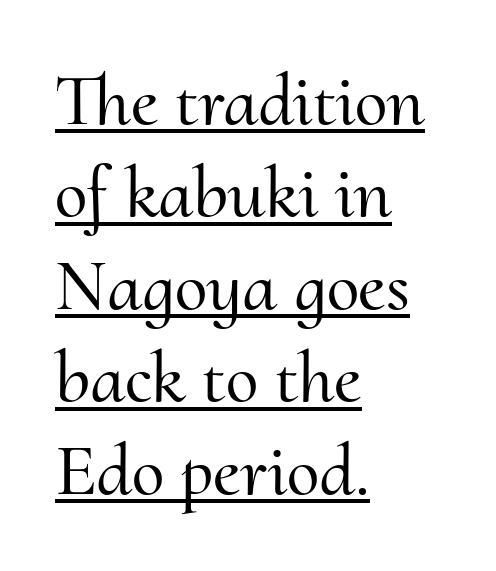
Q: Is the text italic (slanted)? A: No, it is upright.
Q: Is the typeface a serif or a sans-serif typeface? A: Serif.
Q: Is the text underlined? A: Yes.
Q: How is the paragraph aligned? A: Left-aligned.
Q: Is the spacing between letters normal or unusually wide? A: Normal.
Q: Is the spacing between lines tight, normal or loose? A: Normal.
Q: Width (condensed, normal, or wide)? A: Normal.
Q: Stroke contrast? A: Medium.
Q: x-height? A: Small.
Q: Monospaced? A: No.
